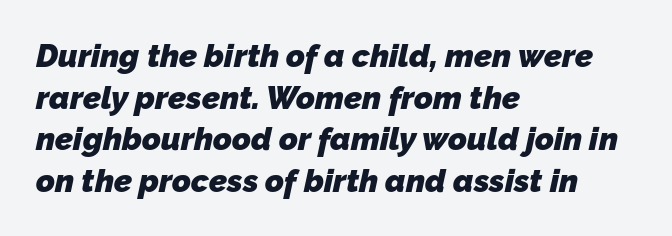
{"serif": "no", "bold": "yes", "weight": "heavy", "width": "normal", "stroke_contrast": "low", "x_height": "medium", "monospaced": "no", "underline": "no", "align": "left", "line_spacing": "normal", "line_spacing_ratio": 1.3, "letter_spacing": "normal", "letter_spacing_em": 0.0, "glyph_px": 32}
